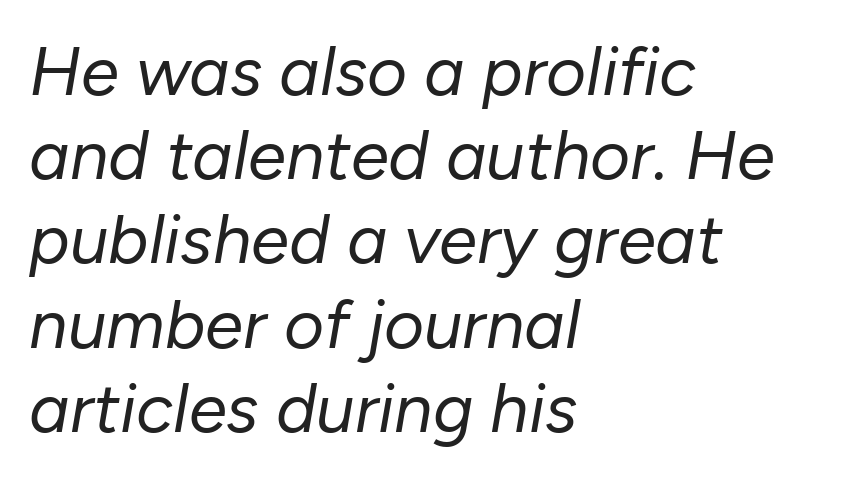
The image shows 69 px regular-weight type, italic (leaning right); set left-aligned, line spacing 1.22x, normal letter spacing, not underlined; low stroke contrast and a medium x-height.
